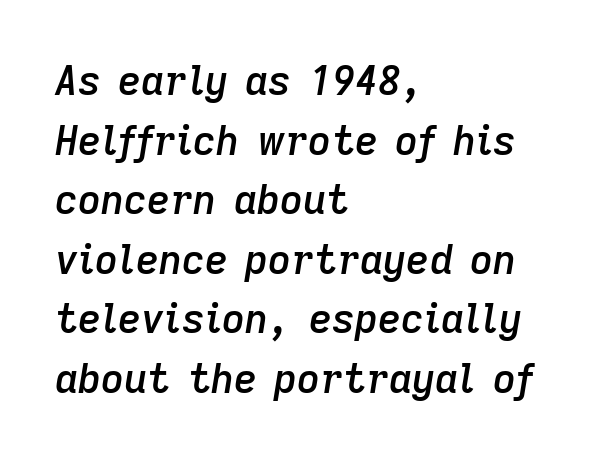
Q: Is the text bold? A: Semi-bold.
Q: Is the text italic (slanted)? A: Yes, it leans right by about 9 degrees.
Q: Is the text underlined? A: No.
Q: How is the paragraph aligned? A: Left-aligned.
Q: Is the spacing between letters normal or unusually wide? A: Normal.
Q: Is the spacing between lines tight, normal or loose? A: Normal.
Q: Width (condensed, normal, or wide)? A: Normal.
Q: Stroke contrast? A: Low.
Q: x-height? A: Medium.
Q: Monospaced? A: No.
